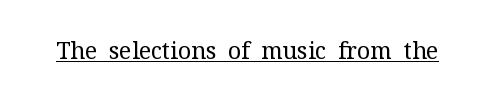
Students, observe the line beneath the letters — that is underlining. You can tell it's not italic because the verticals are truly vertical. Stems here are at most as thick as an everyday book face. Between one letter and the next there's only the usual sliver of space.
